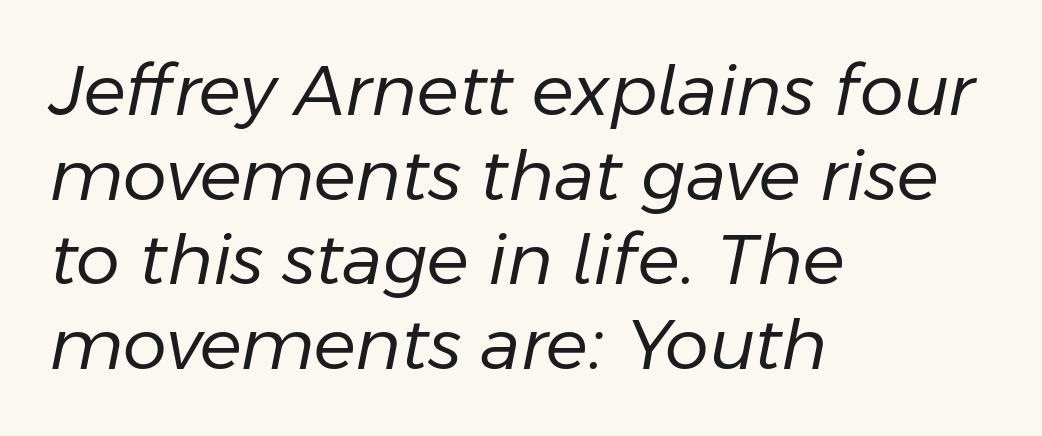
Compared with a centered layout, this one pins lines to the left instead. Each letter keeps its own natural width here, so spacing adapts to shape. It's the slanting kind of type. Unmarked baselines from the first word to the last.
